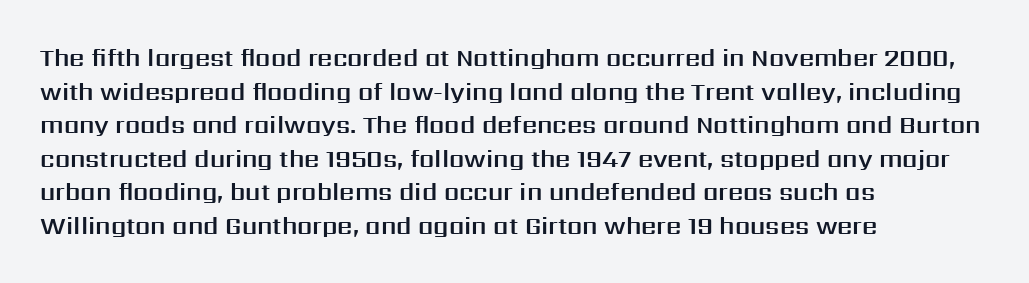
{"italic": "no", "underline": "no", "align": "left", "line_spacing": "normal", "line_spacing_ratio": 1.4, "letter_spacing": "normal", "letter_spacing_em": 0.0, "glyph_px": 24}
